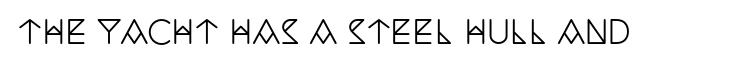
Q: Is the text italic (slanted)? A: No, it is upright.
Q: Is the typeface a serif or a sans-serif typeface? A: Serif.
Q: Is the text underlined? A: No.
Q: Is the spacing between letters normal or unusually wide? A: Normal.
Q: Width (condensed, normal, or wide)? A: Condensed.
Q: Stroke contrast? A: Low.
Q: x-height? A: Large.
Q: Monospaced? A: No.
